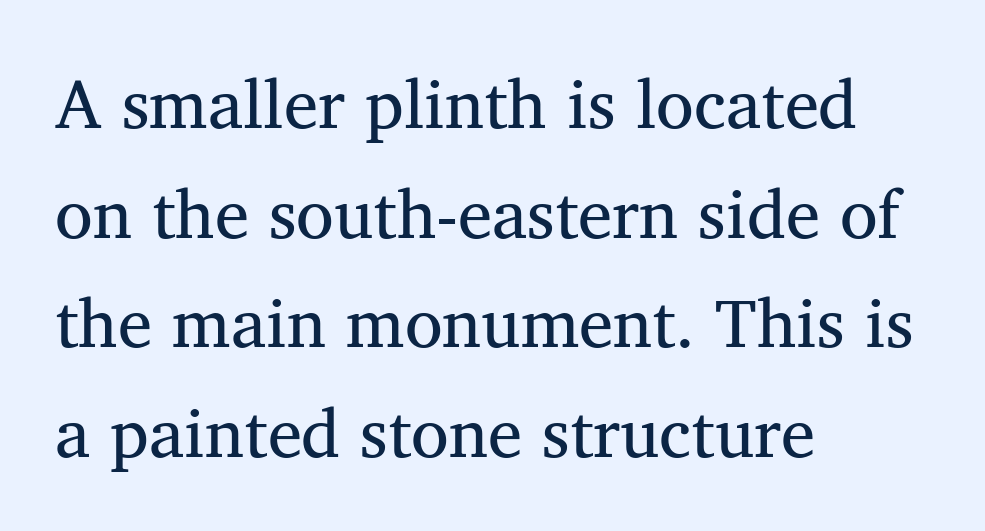
Q: Is the text bold? A: No.
Q: Is the text italic (slanted)? A: No, it is upright.
Q: Is the typeface a serif or a sans-serif typeface? A: Serif.
Q: Is the text underlined? A: No.
Q: How is the paragraph aligned? A: Left-aligned.
Q: Is the spacing between letters normal or unusually wide? A: Normal.
Q: Is the spacing between lines tight, normal or loose? A: Normal.
Q: Width (condensed, normal, or wide)? A: Normal.
Q: Stroke contrast? A: Medium.
Q: x-height? A: Medium.
Q: Monospaced? A: No.
